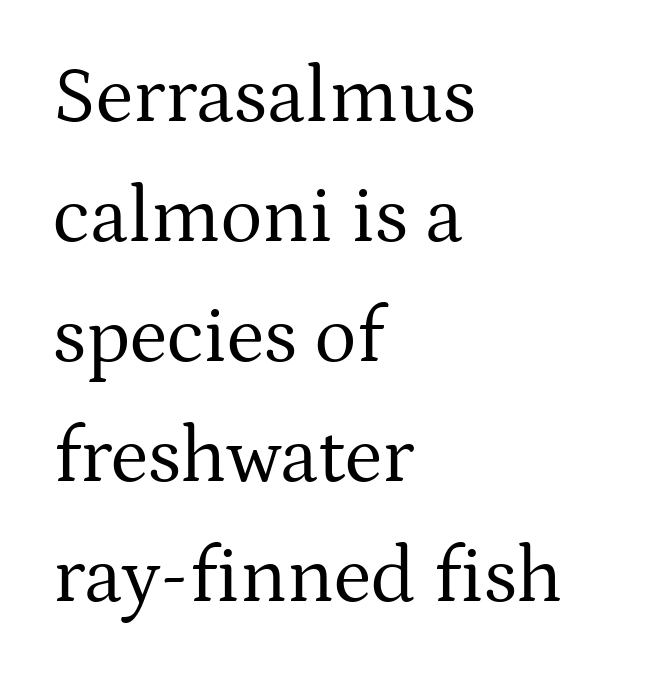
{"serif": "yes", "italic": "no", "bold": "no", "weight": "regular", "width": "normal", "stroke_contrast": "medium", "x_height": "medium", "monospaced": "no", "underline": "no", "align": "left", "line_spacing": "normal", "line_spacing_ratio": 1.52, "letter_spacing": "normal", "letter_spacing_em": 0.0, "glyph_px": 79}
